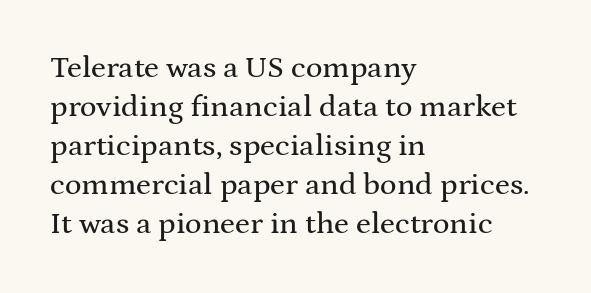
The image shows 31 px wide serif type, upright; set left-aligned, normal line spacing (1.26x), normal letter spacing, not underlined; medium stroke contrast and a medium x-height.
